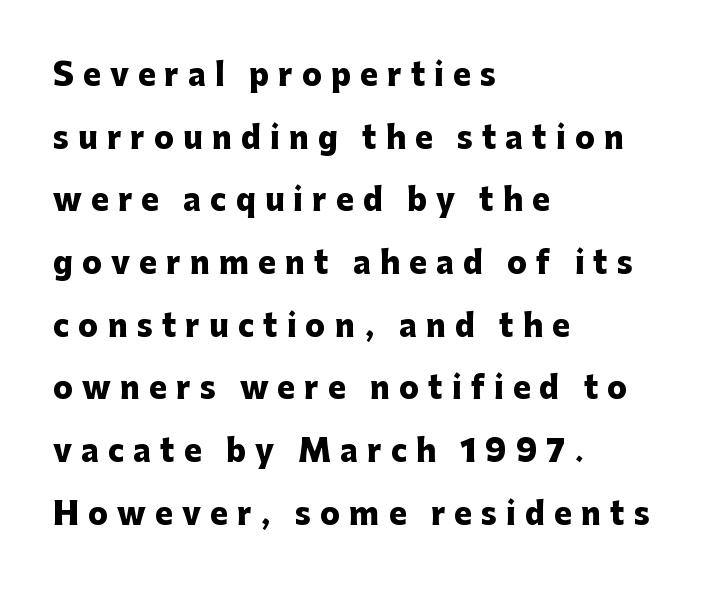
The image shows 30 px heavy sans-serif type, upright; set left-aligned, loose line spacing (2.09x), unusually wide letter spacing (+0.3 em), not underlined; low stroke contrast and a medium x-height.
